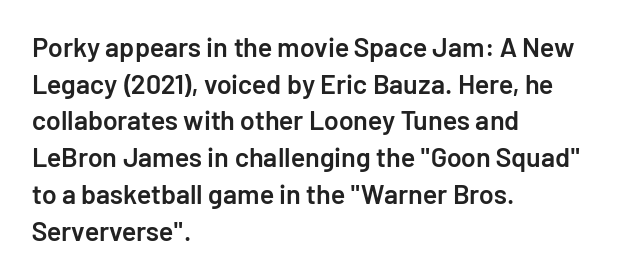
Q: Is the text bold? A: Semi-bold.
Q: Is the text italic (slanted)? A: No, it is upright.
Q: Is the text underlined? A: No.
Q: How is the paragraph aligned? A: Left-aligned.
Q: Is the spacing between letters normal or unusually wide? A: Normal.
Q: Is the spacing between lines tight, normal or loose? A: Normal.
